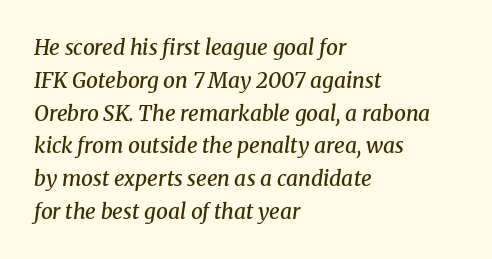
Descenders are the only things crossing below the line. Slant detected: the letters are inclined. The font is running at a semibold setting, under full bold. Where is the straight margin? On the left.
